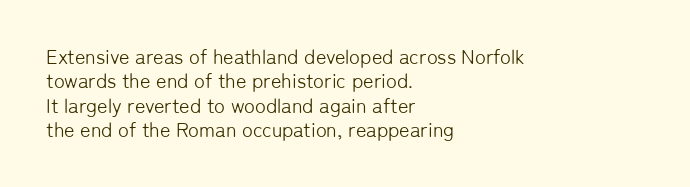
These lines keep a tight, regular rhythm from letter to letter. In CSS terms this would be text-align: left. Weight: in the light-to-regular range. This is roman type, the default non-slanted kind. Decoration check: the copy has no underline.
